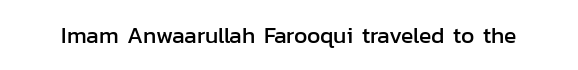
{"italic": "no", "underline": "no", "letter_spacing": "normal", "letter_spacing_em": 0.0, "glyph_px": 23}
